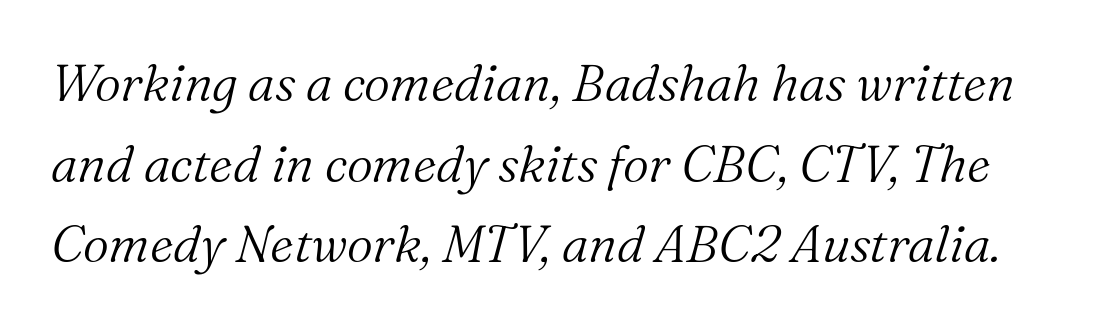
{"serif": "yes", "italic": "yes", "lean": "right", "slant_degrees": 16, "bold": "no", "weight": "light", "width": "normal", "stroke_contrast": "medium", "x_height": "medium", "monospaced": "no", "underline": "no", "line_spacing": "normal", "line_spacing_ratio": 1.58, "letter_spacing": "normal", "letter_spacing_em": 0.0, "glyph_px": 51}
